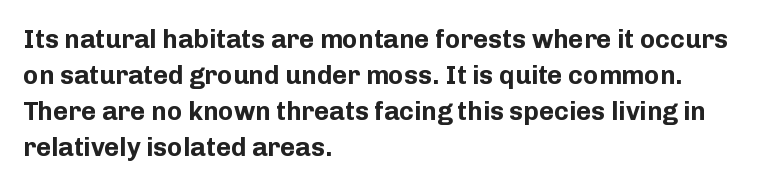
Clear beneath every line of the passage. The typography opts for an upright posture over an oblique one. Evenly set lines give the paragraph a standard silhouette. Standard letterfit; no display-style spreading of the glyphs. The compositor pushed each line to the left boundary.
